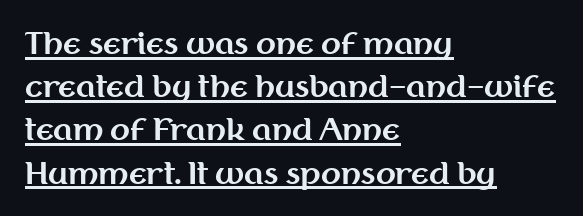
Q: Is the text bold? A: Yes.
Q: Is the text italic (slanted)? A: No, it is upright.
Q: Is the typeface a serif or a sans-serif typeface? A: Sans-serif.
Q: Is the text underlined? A: Yes.
Q: How is the paragraph aligned? A: Left-aligned.
Q: Is the spacing between letters normal or unusually wide? A: Normal.
Q: Is the spacing between lines tight, normal or loose? A: Normal.
Q: Width (condensed, normal, or wide)? A: Normal.
Q: Stroke contrast? A: Medium.
Q: x-height? A: Medium.
Q: Monospaced? A: No.
